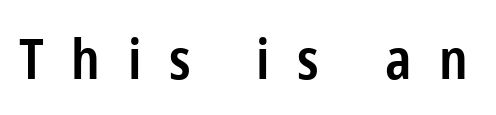
The image shows 56 px semibold, condensed sans-serif type, upright; set unusually wide letter spacing (+0.49 em), not underlined; low stroke contrast and a medium x-height.
